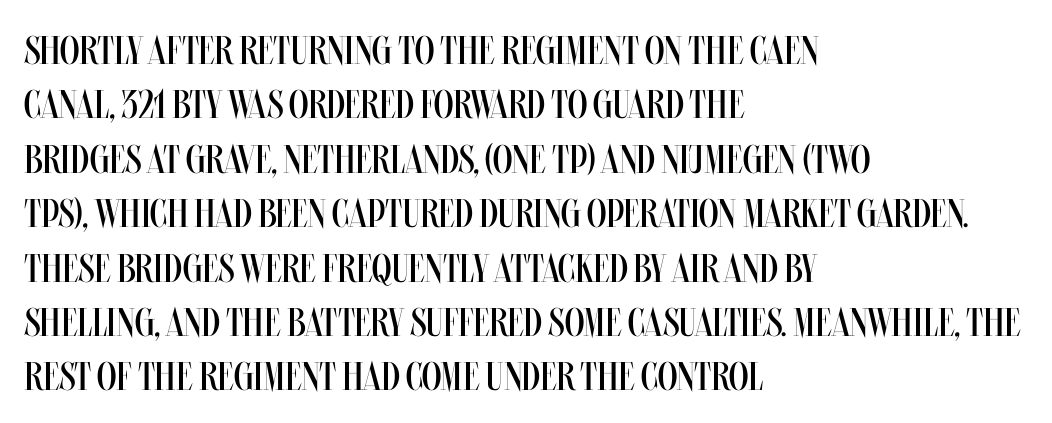
The image shows 40 px regular-weight, condensed type, upright; set left-aligned, normal line spacing (1.36x), normal letter spacing, not underlined; medium stroke contrast and a large x-height.
